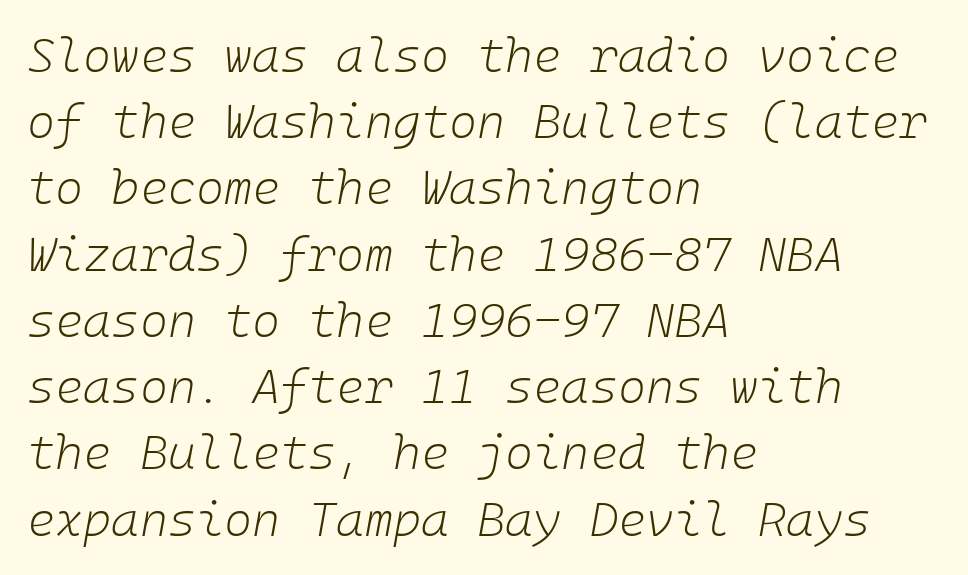
The image shows 48 px light type, italic (leaning right); set left-aligned, normal line spacing (1.38x), normal letter spacing, not underlined; low stroke contrast and a medium x-height.
